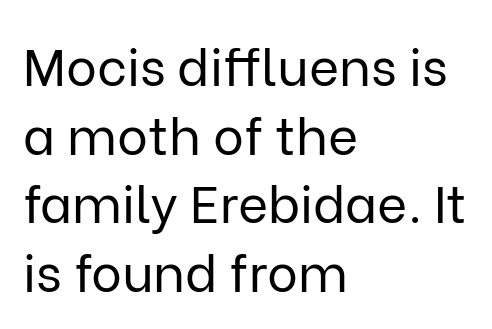
Q: Is the text bold? A: No.
Q: Is the text italic (slanted)? A: No, it is upright.
Q: Is the typeface a serif or a sans-serif typeface? A: Sans-serif.
Q: Is the text underlined? A: No.
Q: How is the paragraph aligned? A: Left-aligned.
Q: Is the spacing between letters normal or unusually wide? A: Normal.
Q: Is the spacing between lines tight, normal or loose? A: Normal.
Q: Width (condensed, normal, or wide)? A: Normal.
Q: Stroke contrast? A: Low.
Q: x-height? A: Medium.
Q: Monospaced? A: No.
